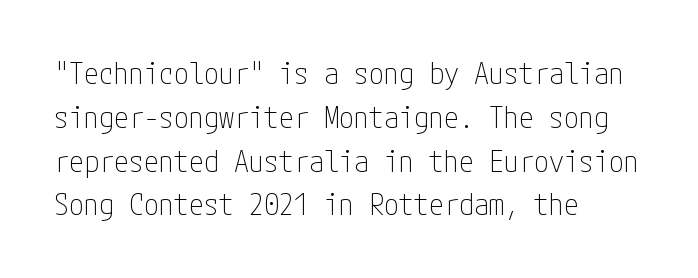
The image shows 30 px thin, condensed sans-serif type, upright; set left-aligned, normal line spacing (1.46x), normal letter spacing, not underlined; low stroke contrast and a medium x-height.
